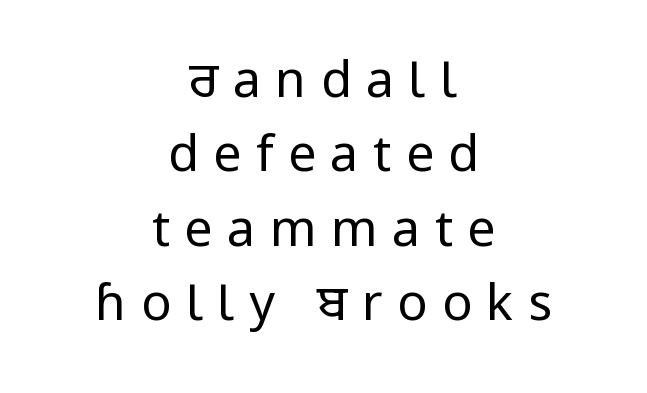
The image shows 50 px regular-weight sans-serif type, upright; set centered, normal line spacing (1.49x), unusually wide letter spacing (+0.29 em), not underlined; low stroke contrast and a medium x-height.
